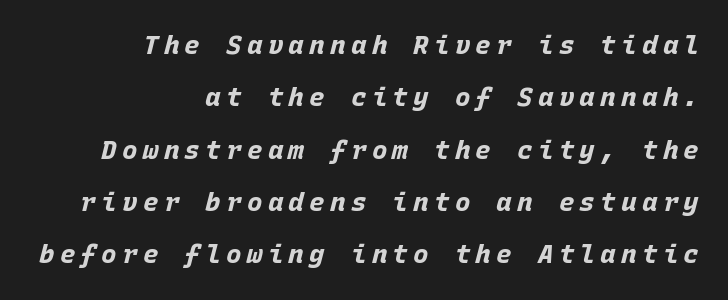
{"italic": "yes", "lean": "right", "slant_degrees": 15, "bold": "yes", "underline": "no", "align": "right", "line_spacing": "loose", "line_spacing_ratio": 2.01, "letter_spacing": "wide", "letter_spacing_em": 0.2, "glyph_px": 26}
